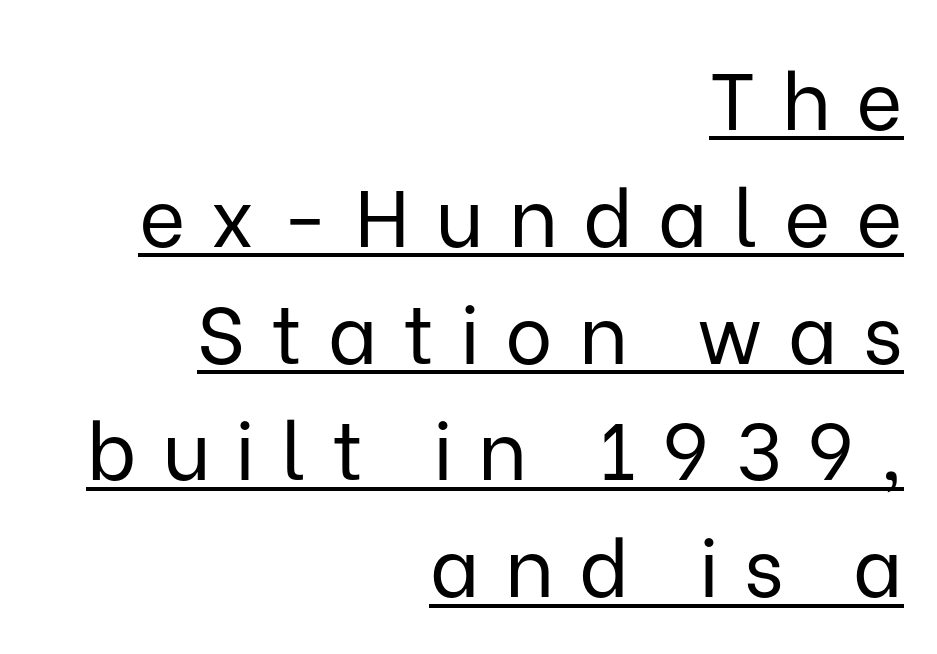
The image shows 80 px regular-weight sans-serif type, upright; set right-aligned, normal line spacing (1.46x), unusually wide letter spacing (+0.32 em), underlined; low stroke contrast and a medium x-height.
